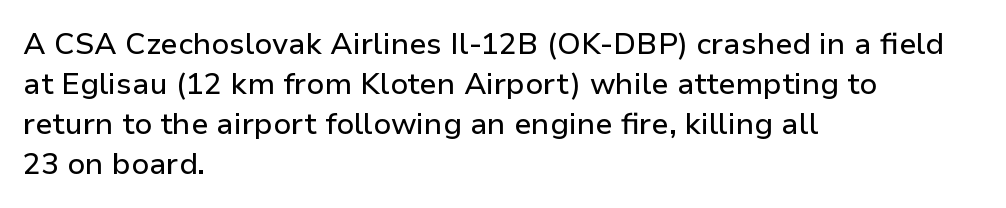
Q: Is the text italic (slanted)? A: No, it is upright.
Q: Is the typeface a serif or a sans-serif typeface? A: Sans-serif.
Q: Is the text underlined? A: No.
Q: How is the paragraph aligned? A: Left-aligned.
Q: Is the spacing between letters normal or unusually wide? A: Normal.
Q: Is the spacing between lines tight, normal or loose? A: Normal.
Q: Width (condensed, normal, or wide)? A: Normal.
Q: Stroke contrast? A: Low.
Q: x-height? A: Medium.
Q: Monospaced? A: No.
